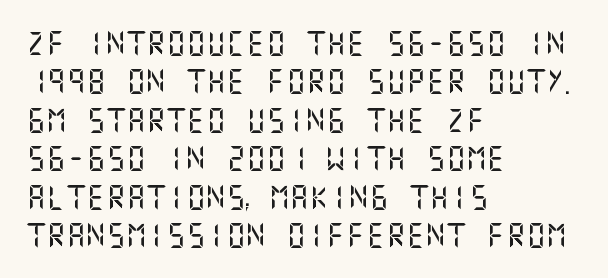
These lines stack with their left ends in a neat column. This is the regular roman posture of the typeface. Leading matches the norm, producing a regular column. No extra tracking has been applied to these lines. Type without underlining.
